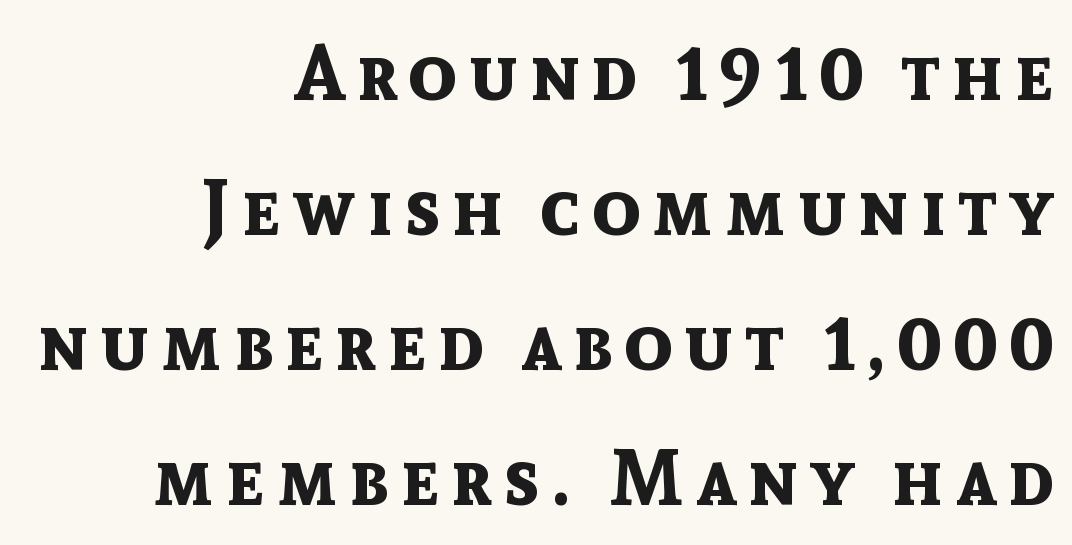
The image shows 78 px bold sans-serif type, upright; set right-aligned, line spacing 1.73x, not underlined; a medium x-height.
